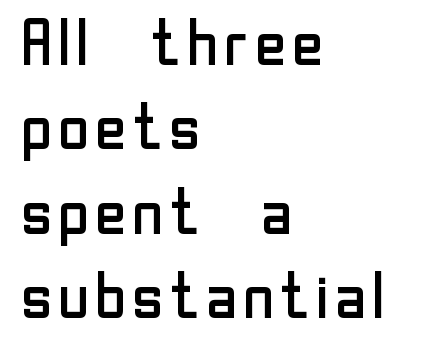
{"serif": "no", "italic": "no", "bold": "no", "weight": "regular", "width": "normal", "stroke_contrast": "low", "x_height": "medium", "monospaced": "no", "underline": "no", "align": "left", "line_spacing": "normal", "line_spacing_ratio": 1.34, "letter_spacing": "normal", "letter_spacing_em": 0.0, "glyph_px": 63}
